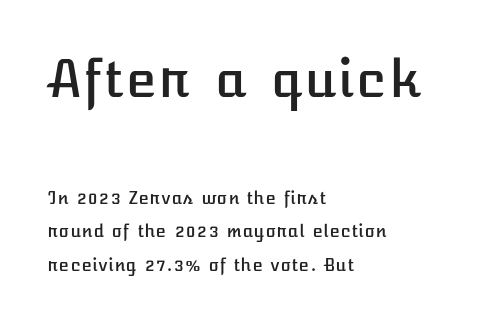
The image shows 51 px text type, upright; set left-aligned, loose line spacing (1.95x), normal letter spacing, not underlined; the first (top) block is 3.0x larger; low stroke contrast and a medium x-height.
